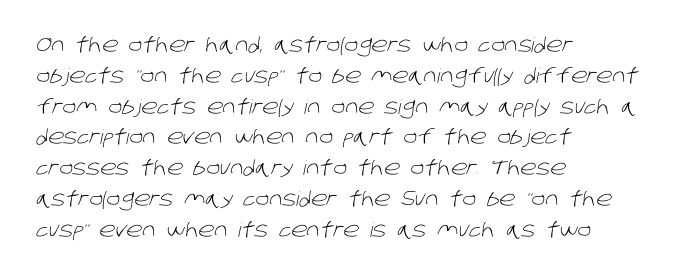
The image shows 20 px text type; set left-aligned, normal line spacing (1.54x), normal letter spacing, not underlined.
